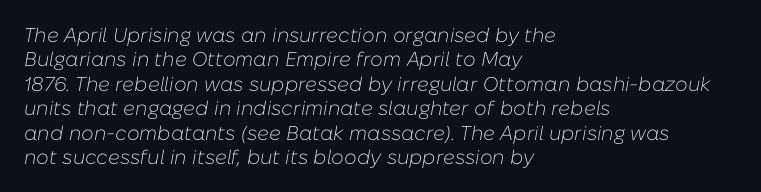
{"italic": "yes", "lean": "right", "slant_degrees": 10, "bold": "no", "underline": "no", "align": "left", "line_spacing_ratio": 1.22, "letter_spacing": "normal", "letter_spacing_em": 0.0, "glyph_px": 20}
